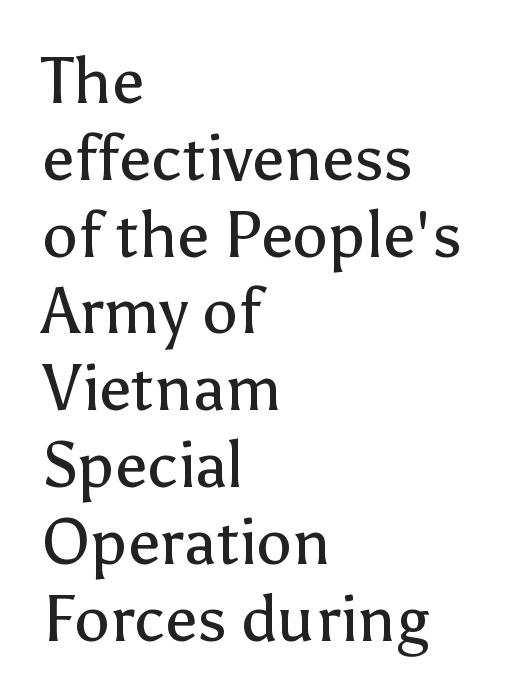
Q: Is the text bold? A: No.
Q: Is the text italic (slanted)? A: No, it is upright.
Q: Is the typeface a serif or a sans-serif typeface? A: Sans-serif.
Q: Is the text underlined? A: No.
Q: How is the paragraph aligned? A: Left-aligned.
Q: Is the spacing between letters normal or unusually wide? A: Normal.
Q: Width (condensed, normal, or wide)? A: Normal.
Q: Stroke contrast? A: Low.
Q: x-height? A: Medium.
Q: Monospaced? A: No.
